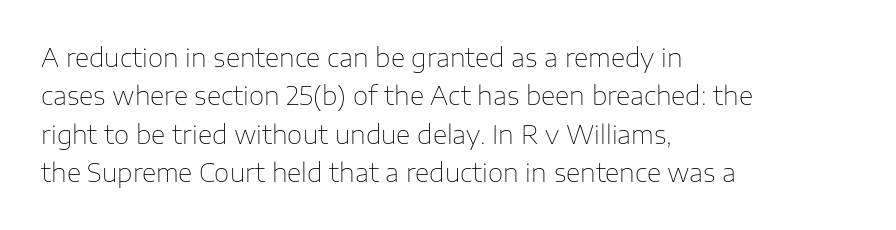
The image shows 25 px text type, upright; set left-aligned, normal line spacing (1.54x), normal letter spacing, not underlined.
